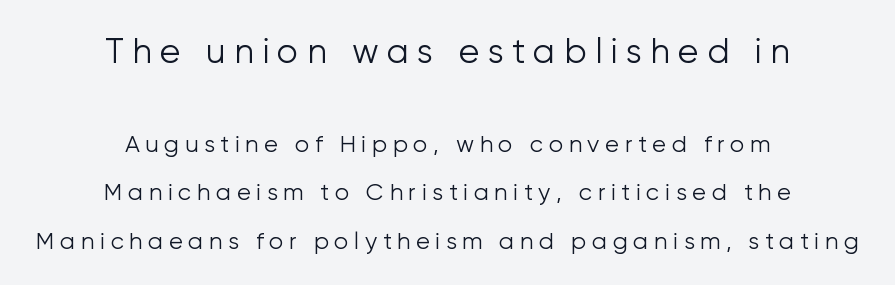
The image shows 34 px light sans-serif type, upright; set centered, loose line spacing (2.11x), unusually wide letter spacing (+0.24 em), not underlined; the first (top) block is 1.48x larger; low stroke contrast and a medium x-height.
